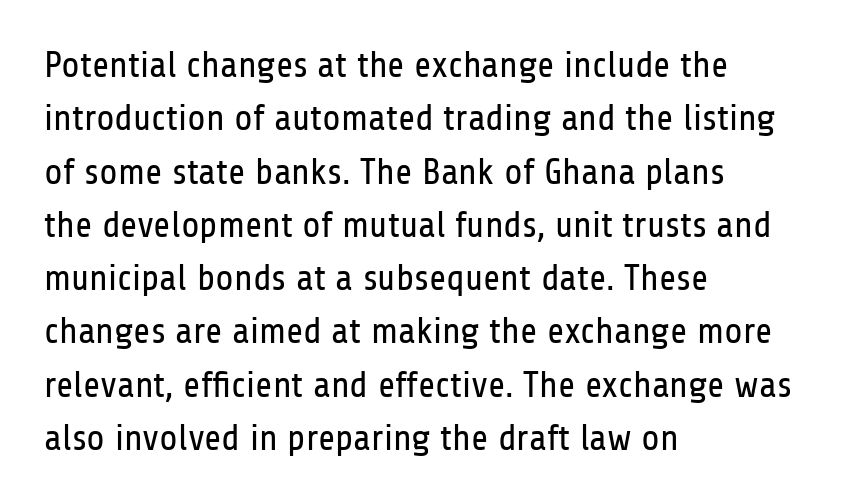
The image shows 37 px regular-weight, condensed sans-serif type, upright; set left-aligned, normal line spacing (1.44x), normal letter spacing, not underlined; low stroke contrast and a medium x-height.
